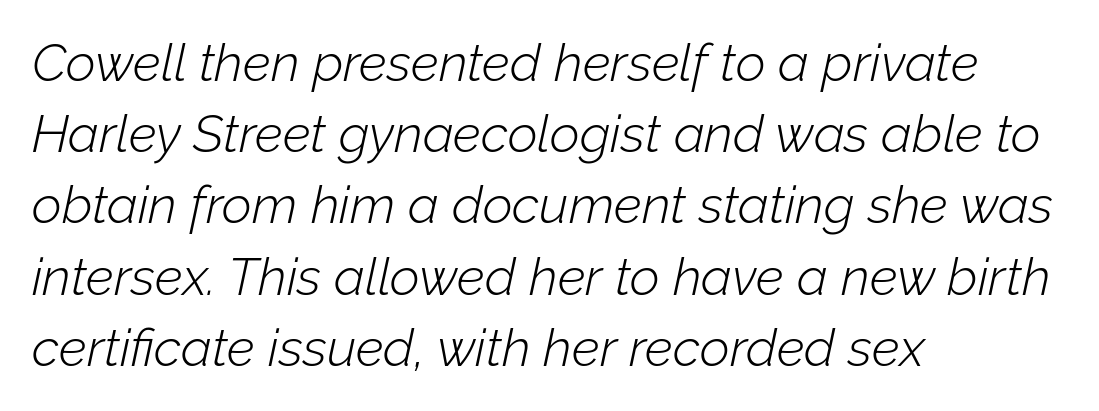
The face used here is proportionally spaced, like ordinary book or web type. The whole block is typeset with a tilt. The rendering uses a moderate line-height, typical for paragraphs. Heft: none added — not bold. These lines stack with their left ends in a neat column. Look at the tracking — it's just the regular setting, nothing added.
